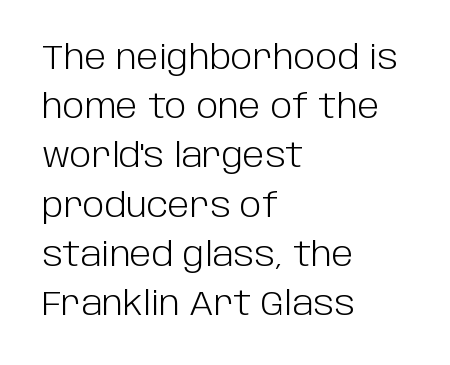
Unmarked baselines from the first word to the last. Think of a printed novel: that variable character pitch is what you see here. Characters follow at the spacing the type designer built in. No italicization has been applied; the sample stays upright.
